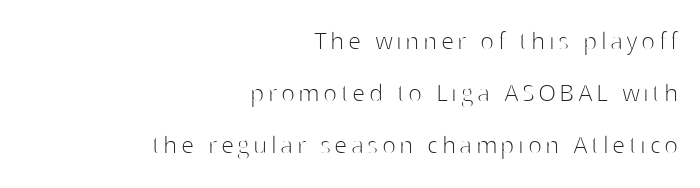
Q: Is the text bold? A: No.
Q: Is the text italic (slanted)? A: No, it is upright.
Q: Is the typeface a serif or a sans-serif typeface? A: Sans-serif.
Q: Is the text underlined? A: No.
Q: How is the paragraph aligned? A: Right-aligned.
Q: Width (condensed, normal, or wide)? A: Normal.
Q: Stroke contrast? A: High.
Q: x-height? A: Medium.
Q: Monospaced? A: No.
